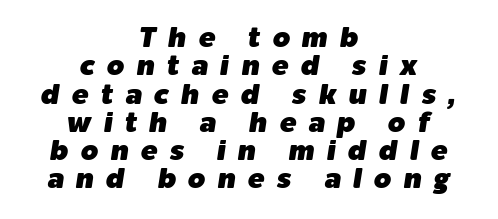
Q: Is the text italic (slanted)? A: Yes, it leans right by about 9 degrees.
Q: Is the text underlined? A: No.
Q: How is the paragraph aligned? A: Centered.
Q: Is the spacing between letters normal or unusually wide? A: Unusually wide.
Q: Is the spacing between lines tight, normal or loose? A: Tight.
Q: Width (condensed, normal, or wide)? A: Normal.
Q: Stroke contrast? A: Low.
Q: x-height? A: Medium.
Q: Monospaced? A: No.
